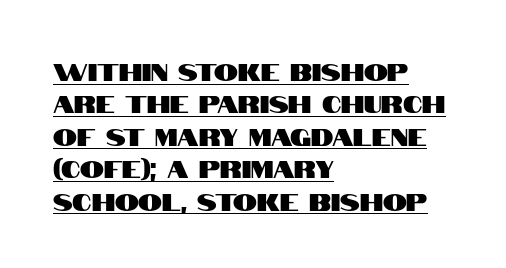
The lines sit at an ordinary, default distance from one another. This rendering leaves character spacing at its baseline value. Underlined type. Tall strokes in this sample are plumb rather than angled.
